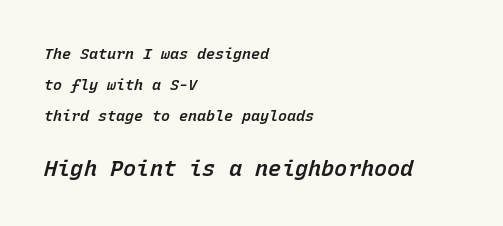
Q: Is the text bold? A: Semi-bold.
Q: Is the text italic (slanted)? A: Yes, it leans right by about 15 degrees.
Q: Is the text underlined? A: No.
Q: How is the paragraph aligned? A: Left-aligned.
Q: Is the spacing between letters normal or unusually wide? A: Normal.
Q: Is the spacing between lines tight, normal or loose? A: Loose.
Q: Which block of text is set in a larger size, the first (top) or the second (bottom)? A: The second (bottom) one.
